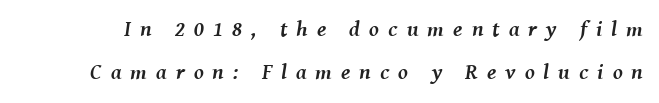
{"italic": "yes", "lean": "right", "slant_degrees": 8, "bold": "yes", "underline": "no", "line_spacing": "loose", "line_spacing_ratio": 1.96, "letter_spacing": "wide", "letter_spacing_em": 0.41, "glyph_px": 22}
